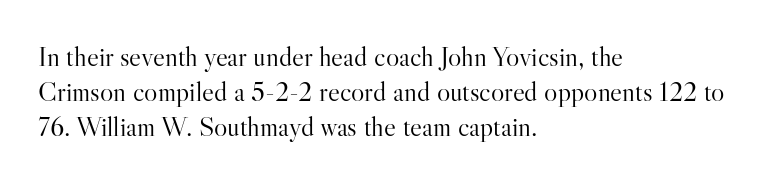
The image shows 28 px light serif type, upright; set left-aligned, normal line spacing (1.25x), normal letter spacing, not underlined; high stroke contrast and a small x-height.
